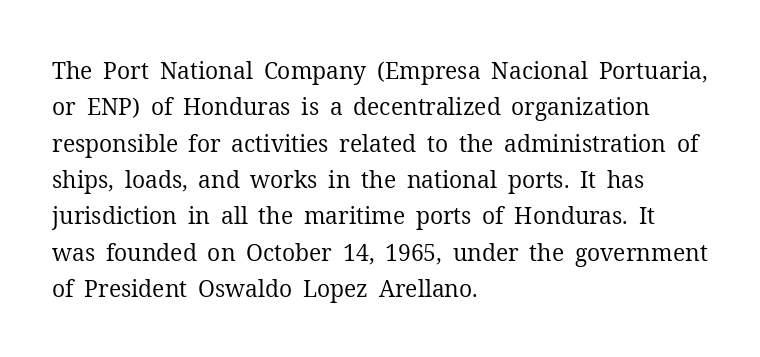
The image shows 23 px text type, upright; set left-aligned, normal line spacing (1.58x), normal letter spacing, not underlined.
